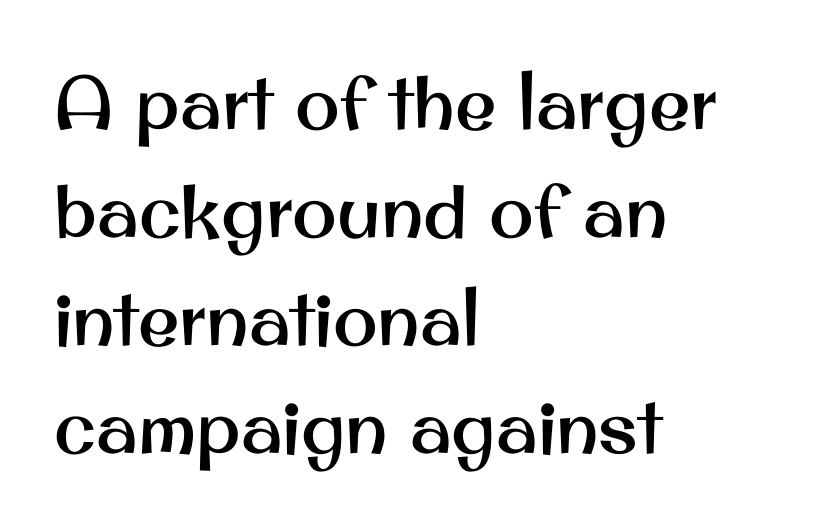
Q: Is the text italic (slanted)? A: No, it is upright.
Q: Is the typeface a serif or a sans-serif typeface? A: Sans-serif.
Q: Is the text underlined? A: No.
Q: How is the paragraph aligned? A: Left-aligned.
Q: Is the spacing between letters normal or unusually wide? A: Normal.
Q: Is the spacing between lines tight, normal or loose? A: Normal.
Q: Width (condensed, normal, or wide)? A: Normal.
Q: Stroke contrast? A: Medium.
Q: x-height? A: Small.
Q: Monospaced? A: No.
